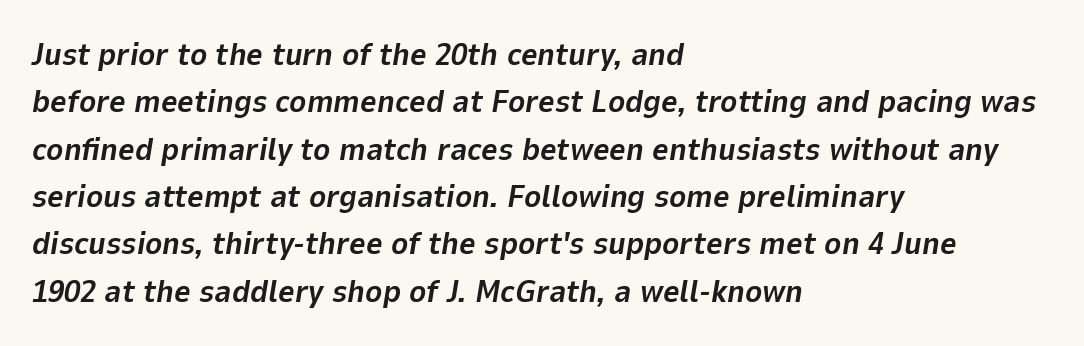
{"italic": "yes", "lean": "right", "slant_degrees": 9, "bold": "yes", "weight": "bold", "width": "normal", "stroke_contrast": "low", "x_height": "medium", "monospaced": "no", "underline": "no", "align": "left", "line_spacing": "normal", "line_spacing_ratio": 1.48, "letter_spacing": "normal", "letter_spacing_em": 0.0, "glyph_px": 32}
